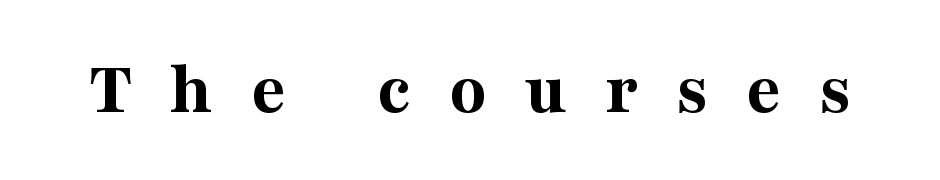
The image shows 76 px bold serif type, upright; set unusually wide letter spacing (+0.5 em), not underlined; medium stroke contrast and a medium x-height.
